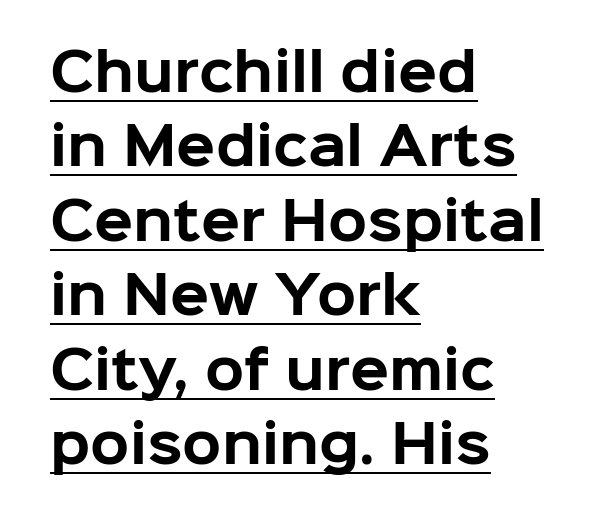
{"serif": "no", "italic": "no", "bold": "yes", "weight": "bold", "width": "normal", "stroke_contrast": "low", "x_height": "medium", "monospaced": "no", "underline": "yes", "align": "left", "line_spacing": "normal", "line_spacing_ratio": 1.46, "letter_spacing": "normal", "letter_spacing_em": 0.0, "glyph_px": 51}
